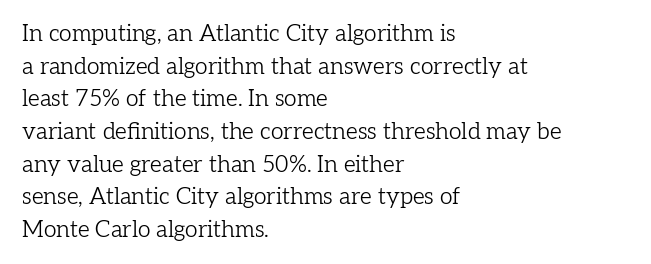
Q: Is the text bold? A: No.
Q: Is the text italic (slanted)? A: No, it is upright.
Q: Is the text underlined? A: No.
Q: How is the paragraph aligned? A: Left-aligned.
Q: Is the spacing between letters normal or unusually wide? A: Normal.
Q: Is the spacing between lines tight, normal or loose? A: Normal.
